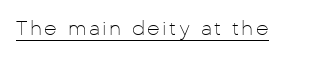
{"italic": "no", "bold": "no", "underline": "yes", "glyph_px": 20}
